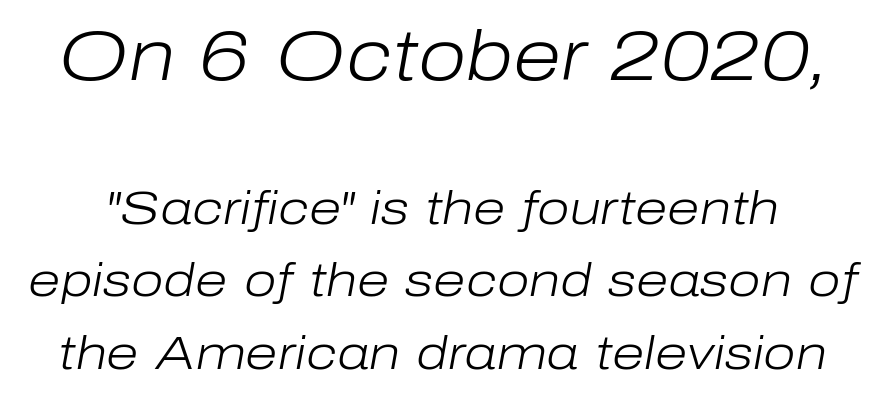
The image shows 70 px light type, italic (leaning right); set normal line spacing (1.54x), normal letter spacing, not underlined; the first (top) block is 1.49x larger; low stroke contrast and a medium x-height.
